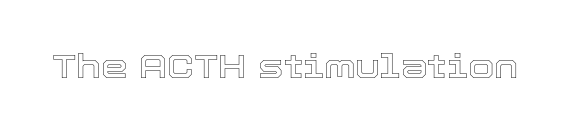
This rendering features lettering with no underline. Notice how the stems are strictly vertical — no italics here. Nothing unusual about the tracking: characters are spaced as the font intends. The letters advance in unequal steps, a hallmark of proportional type.
